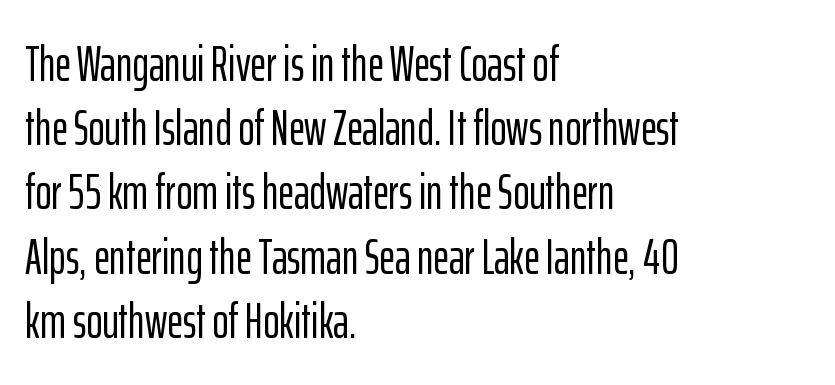
The image shows 49 px condensed sans-serif type, upright; set left-aligned, normal line spacing (1.31x), normal letter spacing, not underlined; low stroke contrast and a medium x-height.
